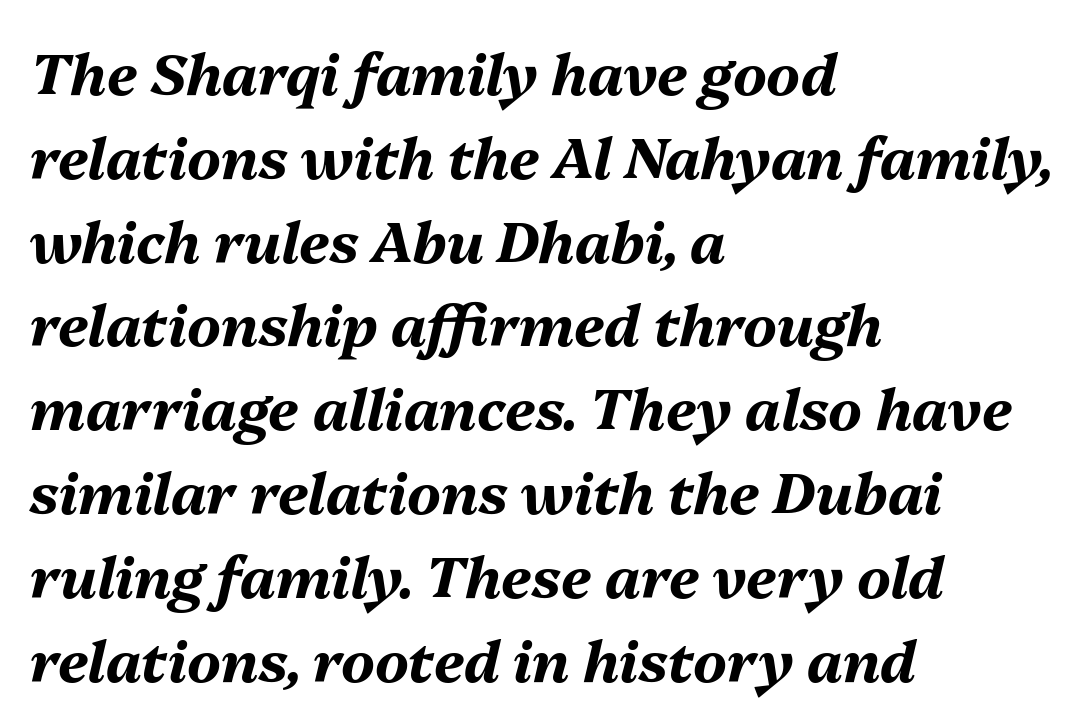
The text carries the slant typical of an italic or oblique font. The foot of each line stays bare and open. Character widths vary here, with narrow letters taking less room than wide ones. The rag falls on the right side of this text block.
